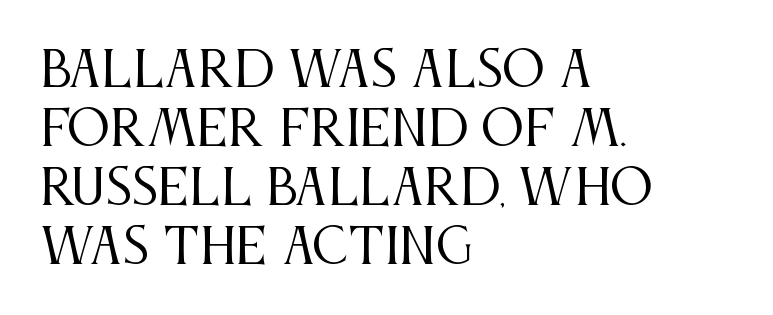
Nothing heavy about these letters — not bold at all. Yep, those are serifs on the letters. Reading down the block, your eye returns to a fixed left position each line. The passage shown is not underscored anywhere. This sample uses an upright cut, with every glyph sitting square on the baseline. The horizontal fit of the characters is conventional and even.
